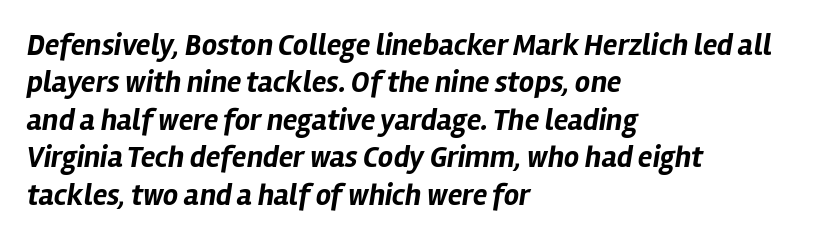
{"italic": "yes", "lean": "right", "slant_degrees": 12, "bold": "yes", "weight": "bold", "width": "normal", "stroke_contrast": "low", "x_height": "medium", "monospaced": "no", "underline": "no", "align": "left", "line_spacing": "normal", "line_spacing_ratio": 1.25, "letter_spacing": "normal", "letter_spacing_em": 0.0, "glyph_px": 30}
